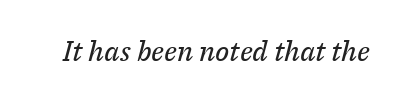
Letter spacing: default. This sample has the flowing, uneven cadence of proportional lettering. Is this a heavy cut? Hardly; it is regular or lighter. Look at the bottom of the vertical strokes: they flare into serifs here.
